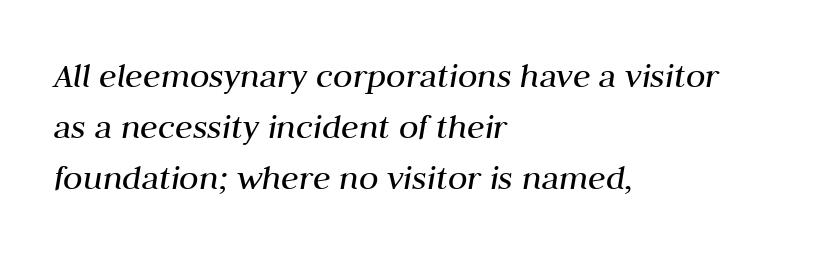
{"italic": "yes", "lean": "right", "slant_degrees": 10, "bold": "no", "weight": "regular", "width": "normal", "stroke_contrast": "medium", "x_height": "medium", "monospaced": "no", "underline": "no", "align": "left", "line_spacing": "normal", "line_spacing_ratio": 1.41, "letter_spacing": "normal", "letter_spacing_em": 0.0, "glyph_px": 36}
